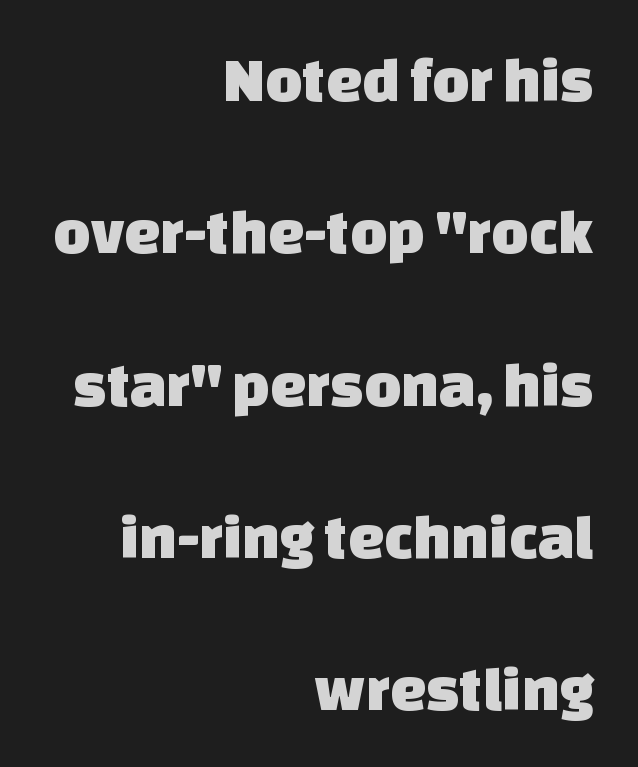
Q: Is the typeface a serif or a sans-serif typeface? A: Sans-serif.
Q: Is the text underlined? A: No.
Q: How is the paragraph aligned? A: Right-aligned.
Q: Is the spacing between letters normal or unusually wide? A: Normal.
Q: Is the spacing between lines tight, normal or loose? A: Loose.
Q: Width (condensed, normal, or wide)? A: Normal.
Q: Stroke contrast? A: Low.
Q: x-height? A: Large.
Q: Monospaced? A: No.
